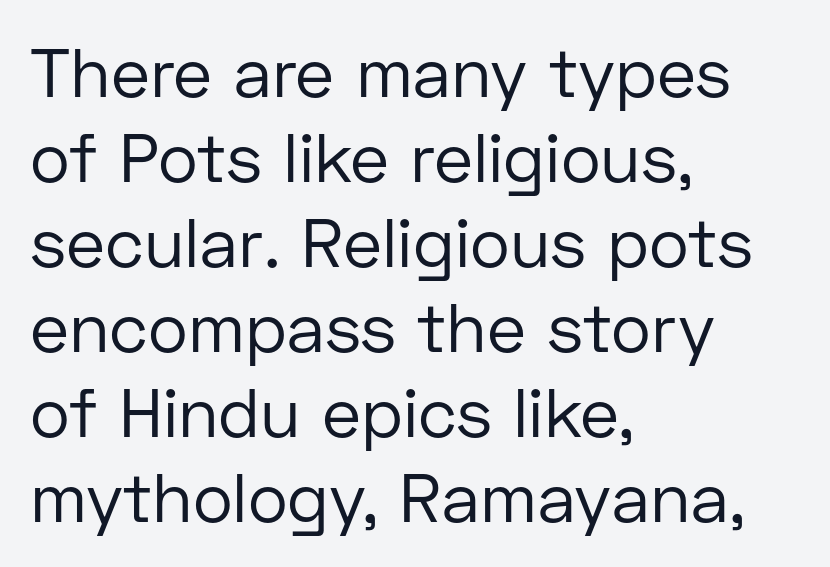
There is no visible air inserted between adjacent glyphs. The passage is arranged the way most books set body copy — flush left. The letters advance in unequal steps, a hallmark of proportional type. The type family on display is of the sans-serif kind. Type without underlining. Compared with typical paragraphs, the rows here are spaced about the same.
